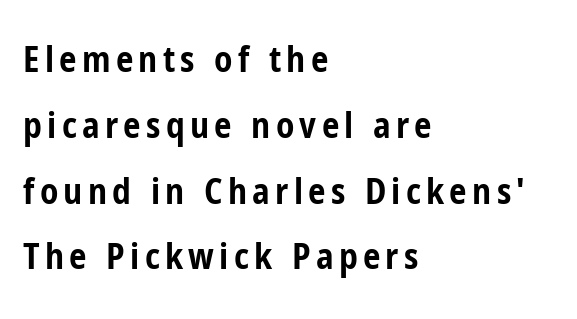
{"serif": "no", "italic": "no", "bold": "yes", "weight": "bold", "width": "condensed", "stroke_contrast": "low", "x_height": "medium", "monospaced": "no", "underline": "no", "align": "left", "line_spacing_ratio": 1.88, "glyph_px": 35}
